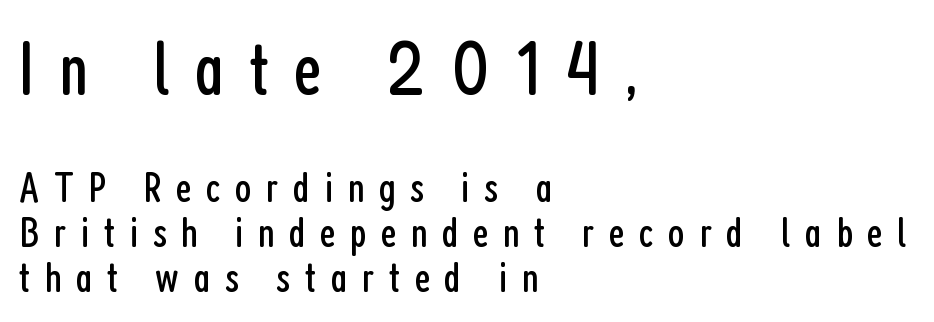
The image shows 77 px regular-weight, condensed sans-serif type, upright; set left-aligned, tight line spacing (1.02x), unusually wide letter spacing (+0.32 em), not underlined; the first (top) block is 1.75x larger; low stroke contrast and a medium x-height.
